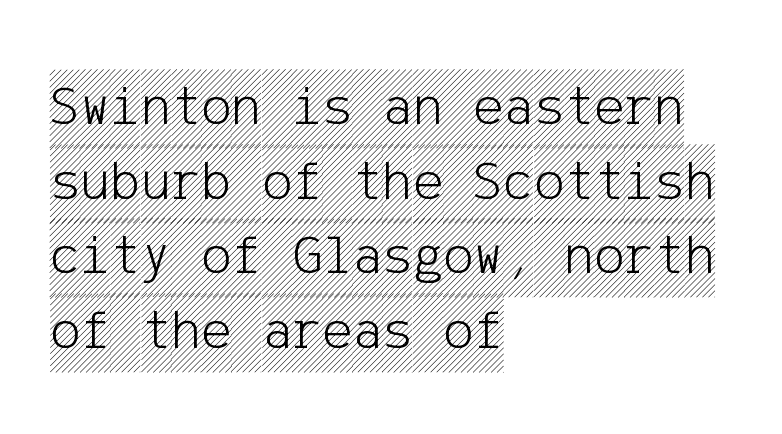
{"italic": "no", "width": "condensed", "x_height": "large", "underline": "no", "align": "left", "line_spacing": "normal", "line_spacing_ratio": 1.31, "letter_spacing": "normal", "letter_spacing_em": 0.0, "glyph_px": 57}
